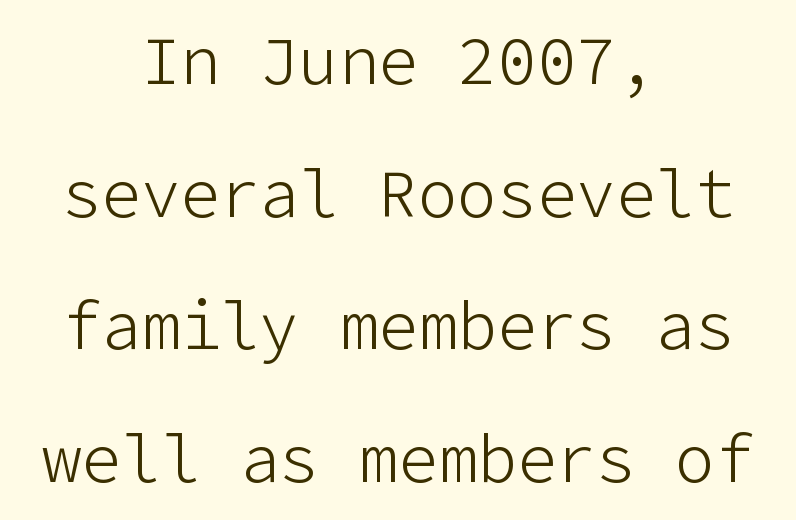
Q: Is the text bold? A: No.
Q: Is the text italic (slanted)? A: No, it is upright.
Q: Is the typeface a serif or a sans-serif typeface? A: Sans-serif.
Q: Is the text underlined? A: No.
Q: How is the paragraph aligned? A: Centered.
Q: Is the spacing between letters normal or unusually wide? A: Normal.
Q: Is the spacing between lines tight, normal or loose? A: Loose.
Q: Width (condensed, normal, or wide)? A: Normal.
Q: Stroke contrast? A: Low.
Q: x-height? A: Medium.
